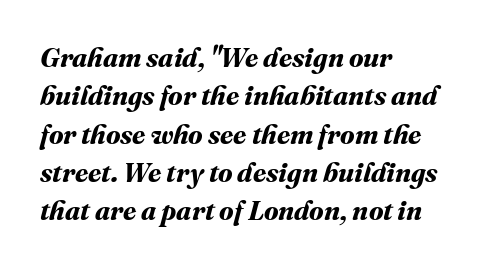
The setting favours the left margin, as ordinary paragraphs usually do. The baseline area is clear. Each glyph is drawn with heavy, bold strokes. Standard letterfit; no display-style spreading of the glyphs. A normal amount of white space separates one row of letters from the next.
